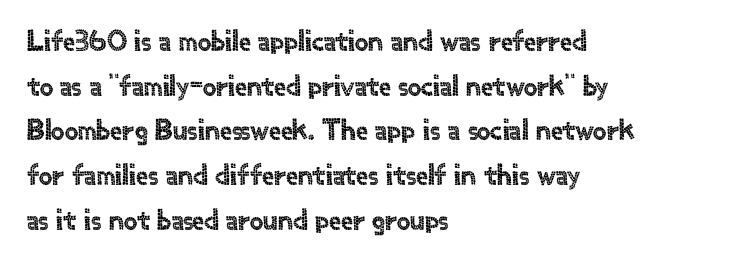
{"serif": "no", "italic": "no", "width": "normal", "x_height": "small", "monospaced": "no", "underline": "no", "align": "left", "line_spacing": "normal", "line_spacing_ratio": 1.49, "letter_spacing": "normal", "letter_spacing_em": 0.0, "glyph_px": 30}
